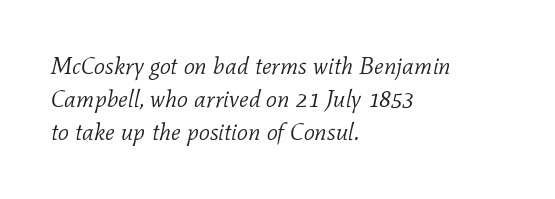
No chunkiness to these letters — they're not bold. Descender tails drop into unmarked territory. Observe the ordinary spacing: letters are neighbours, not strangers. Is there much room between lines? A standard amount, neither cramped nor airy. Compared with a centered layout, this one pins lines to the left instead.
